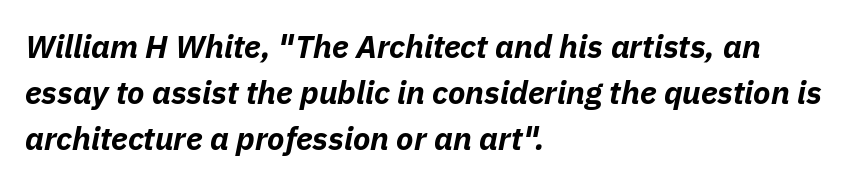
{"italic": "yes", "lean": "right", "slant_degrees": 11, "bold": "yes", "weight": "bold", "width": "normal", "stroke_contrast": "low", "x_height": "medium", "monospaced": "no", "underline": "no", "align": "left", "line_spacing": "normal", "line_spacing_ratio": 1.44, "letter_spacing": "normal", "letter_spacing_em": 0.0, "glyph_px": 32}
